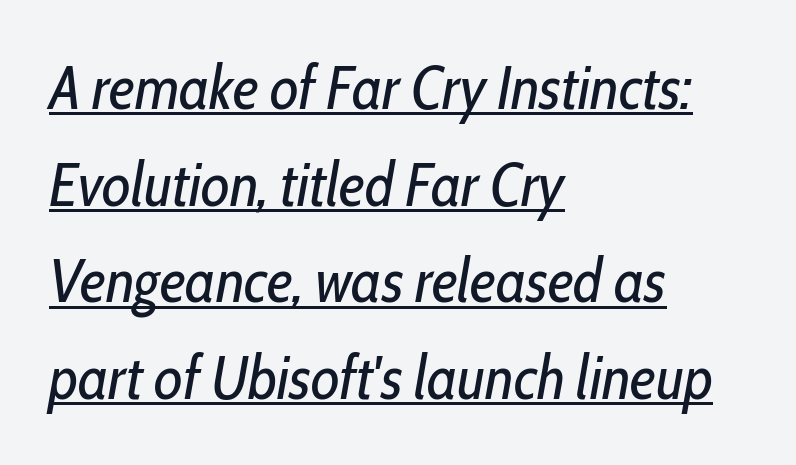
Q: Is the text bold? A: No.
Q: Is the text italic (slanted)? A: Yes, it leans right by about 10 degrees.
Q: Is the text underlined? A: Yes.
Q: How is the paragraph aligned? A: Left-aligned.
Q: Is the spacing between letters normal or unusually wide? A: Normal.
Q: Is the spacing between lines tight, normal or loose? A: Normal.
Q: Width (condensed, normal, or wide)? A: Condensed.
Q: Stroke contrast? A: Low.
Q: x-height? A: Medium.
Q: Monospaced? A: No.
